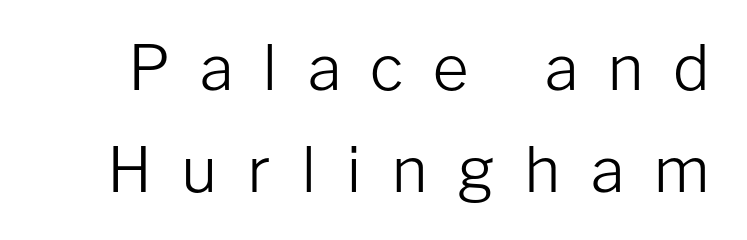
The image shows 62 px light sans-serif type, upright; set normal line spacing (1.64x), unusually wide letter spacing (+0.47 em), not underlined; low stroke contrast and a medium x-height.
